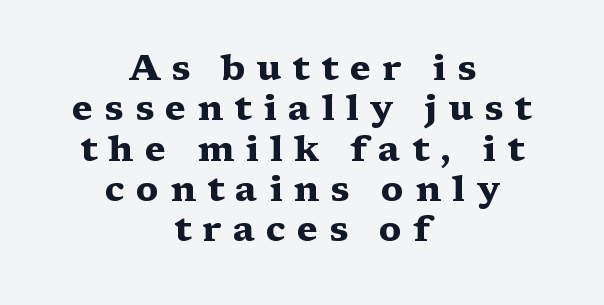
{"serif": "yes", "italic": "no", "bold": "yes", "weight": "heavy", "width": "wide", "stroke_contrast": "medium", "x_height": "medium", "monospaced": "no", "underline": "no", "align": "center", "line_spacing": "tight", "line_spacing_ratio": 1.12, "letter_spacing": "wide", "letter_spacing_em": 0.31, "glyph_px": 36}
